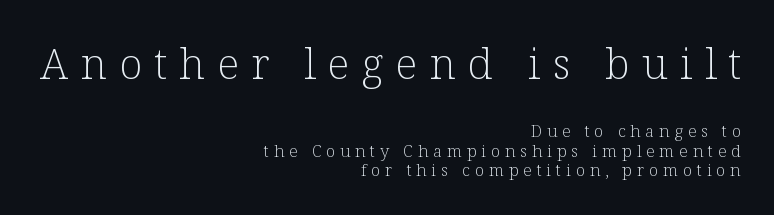
The image shows 43 px light serif type, upright; set right-aligned, line spacing 1.17x, unusually wide letter spacing (+0.28 em), not underlined; the first (top) block is 2.53x larger; low stroke contrast and a medium x-height.
